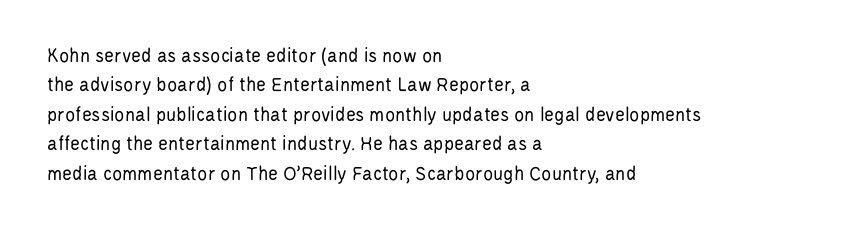
The image shows 21 px text type, upright; set left-aligned, normal line spacing (1.4x), normal letter spacing, not underlined.
